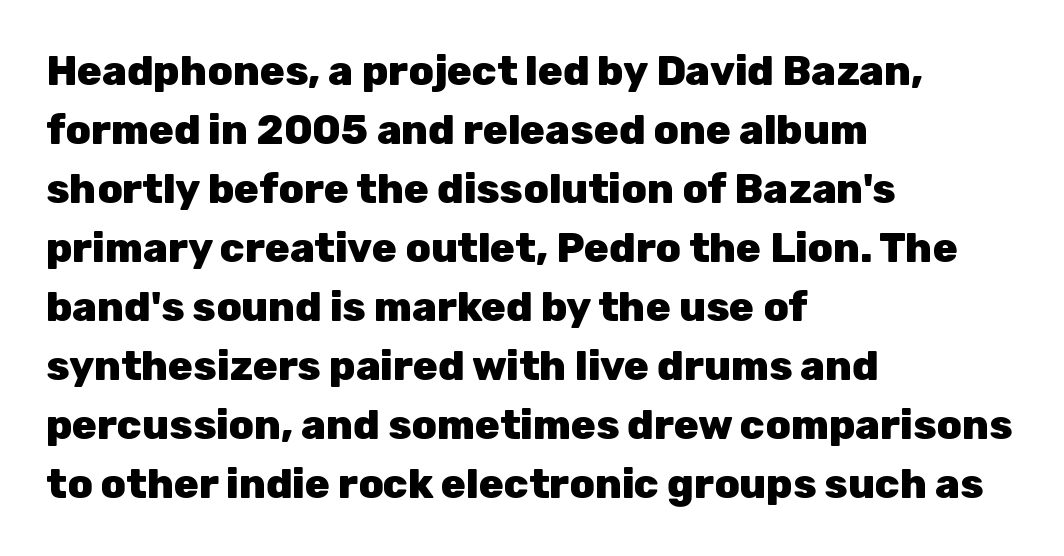
The image shows 41 px heavy sans-serif type, upright; set left-aligned, normal line spacing (1.44x), normal letter spacing, not underlined; low stroke contrast and a medium x-height.
